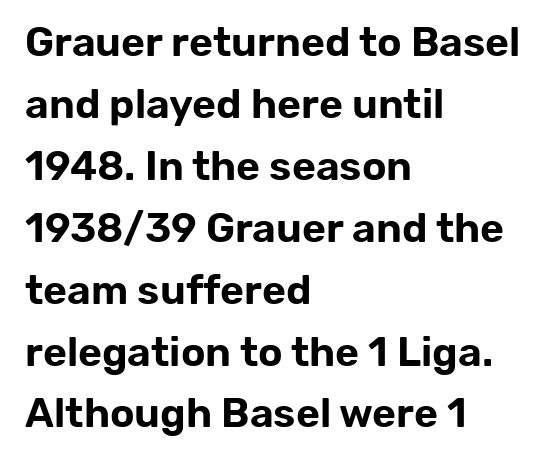
The image shows 41 px sans-serif type, upright; set left-aligned, normal line spacing (1.51x), normal letter spacing, not underlined; low stroke contrast and a medium x-height.
